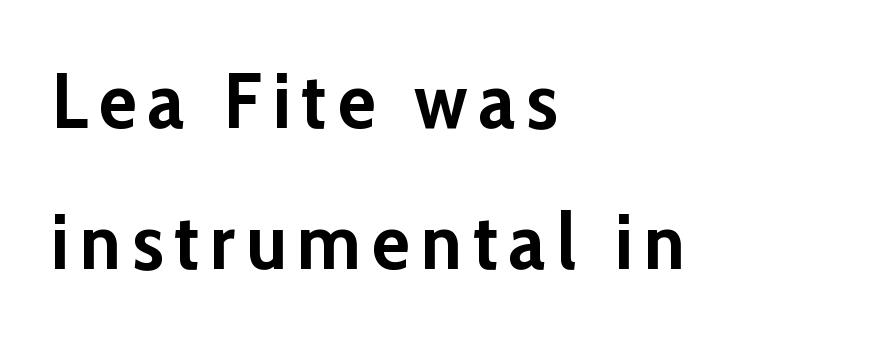
Q: Is the text bold? A: Yes.
Q: Is the text italic (slanted)? A: No, it is upright.
Q: Is the typeface a serif or a sans-serif typeface? A: Sans-serif.
Q: Is the text underlined? A: No.
Q: How is the paragraph aligned? A: Left-aligned.
Q: Width (condensed, normal, or wide)? A: Normal.
Q: Stroke contrast? A: Low.
Q: x-height? A: Medium.
Q: Monospaced? A: No.
